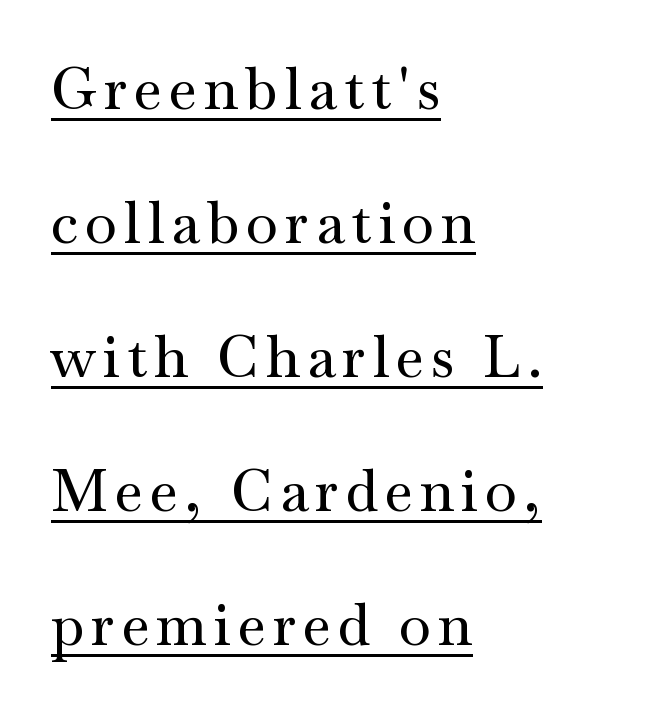
Q: Is the text italic (slanted)? A: No, it is upright.
Q: Is the typeface a serif or a sans-serif typeface? A: Serif.
Q: Is the text underlined? A: Yes.
Q: How is the paragraph aligned? A: Left-aligned.
Q: Is the spacing between lines tight, normal or loose? A: Loose.
Q: Width (condensed, normal, or wide)? A: Wide.
Q: Stroke contrast? A: Medium.
Q: x-height? A: Small.
Q: Monospaced? A: No.
